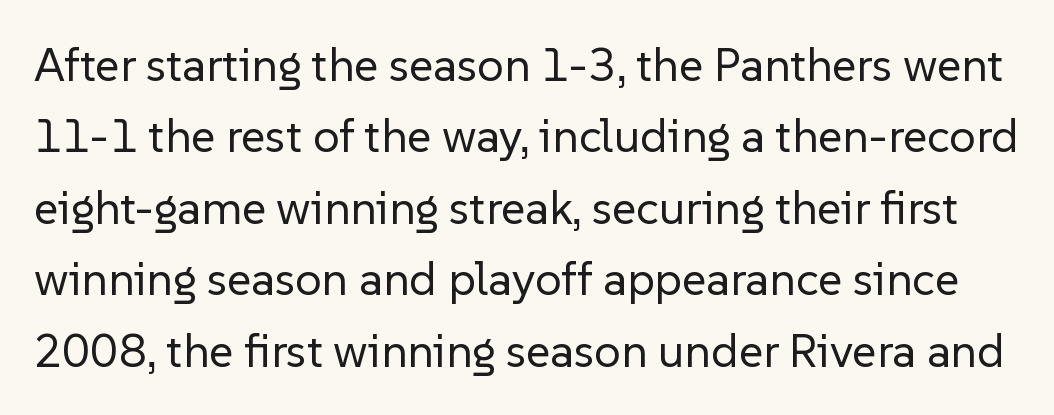
{"serif": "no", "italic": "no", "bold": "no", "weight": "regular", "width": "normal", "stroke_contrast": "low", "x_height": "medium", "monospaced": "no", "underline": "no", "line_spacing": "normal", "line_spacing_ratio": 1.52, "letter_spacing": "normal", "letter_spacing_em": 0.0, "glyph_px": 47}
